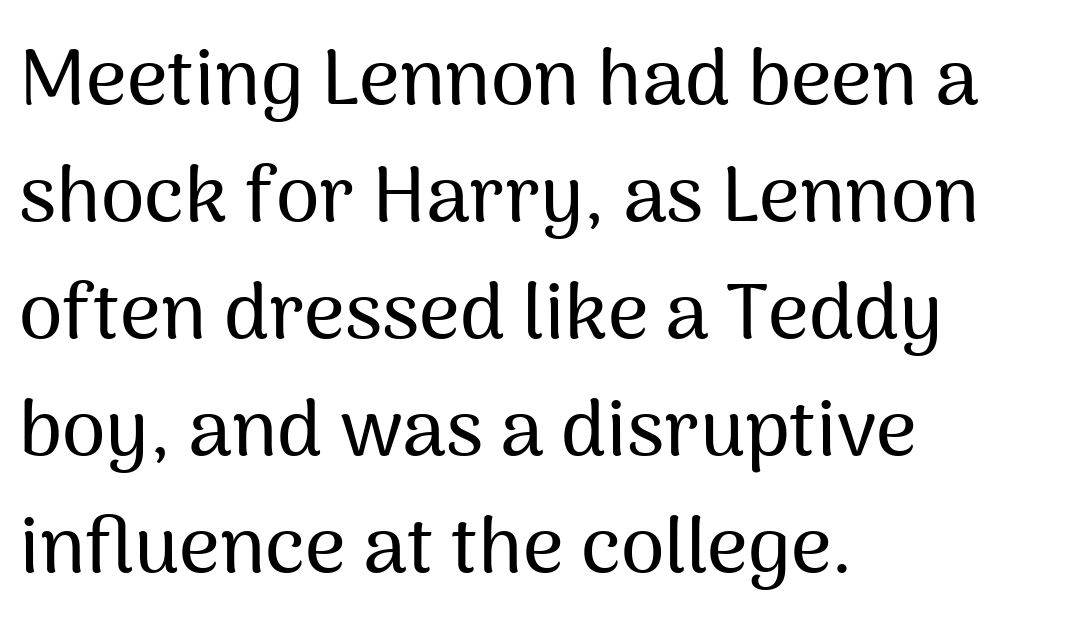
The image shows 79 px sans-serif type, upright; set left-aligned, normal line spacing (1.48x), normal letter spacing, not underlined; medium stroke contrast and a medium x-height.
